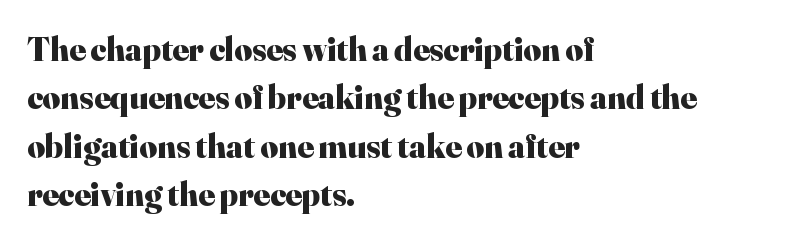
The image shows 34 px heavy serif type, upright; set left-aligned, normal line spacing (1.42x), normal letter spacing, not underlined; high stroke contrast and a small x-height.
